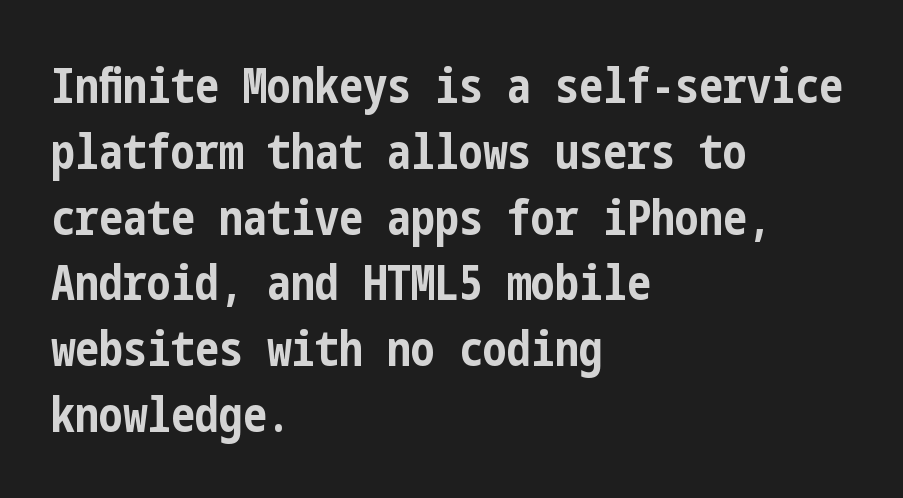
Q: Is the text bold? A: Yes.
Q: Is the text italic (slanted)? A: No, it is upright.
Q: Is the typeface a serif or a sans-serif typeface? A: Sans-serif.
Q: Is the text underlined? A: No.
Q: How is the paragraph aligned? A: Left-aligned.
Q: Is the spacing between letters normal or unusually wide? A: Normal.
Q: Is the spacing between lines tight, normal or loose? A: Normal.
Q: Width (condensed, normal, or wide)? A: Condensed.
Q: Stroke contrast? A: Low.
Q: x-height? A: Medium.
